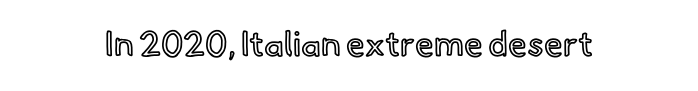
Type without underlining. Characters remain perfectly vertical along every line. This sample uses plain, unmodified letter spacing. The letters advance in unequal steps, a hallmark of proportional type.
